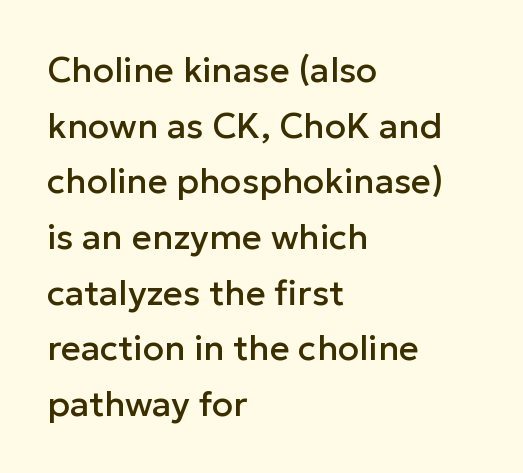
The line-height multiplier appears to be the usual default. The face used here is proportionally spaced, like ordinary book or web type. Students, note that the glyphs here touch the page at normal intervals. This sample is left-justified, so line endings fall wherever the words run out.
